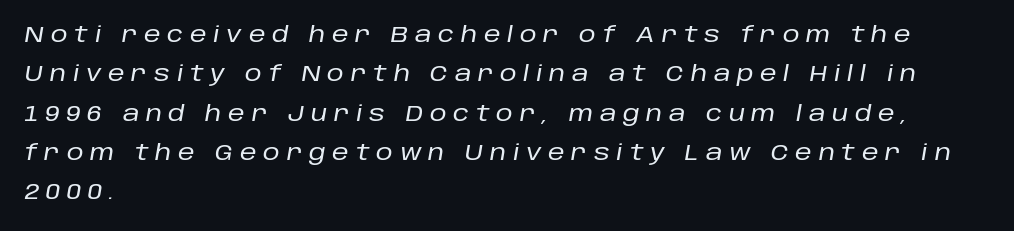
Observe the wide spacing: letters keep a clear distance from each other. Quick note: italic. Each line starts at the same left margin while the right side varies. Check the space under the baseline: it is left empty.
